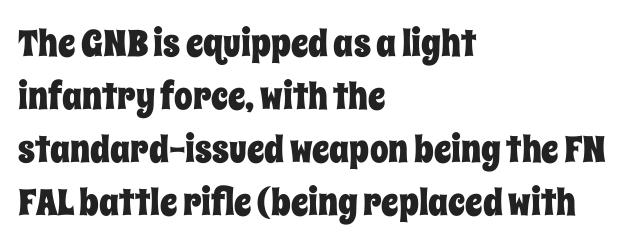
Q: Is the text italic (slanted)? A: No, it is upright.
Q: Is the text underlined? A: No.
Q: How is the paragraph aligned? A: Left-aligned.
Q: Is the spacing between letters normal or unusually wide? A: Normal.
Q: Is the spacing between lines tight, normal or loose? A: Normal.
Q: Width (condensed, normal, or wide)? A: Condensed.
Q: Stroke contrast? A: Low.
Q: x-height? A: Large.
Q: Monospaced? A: No.
